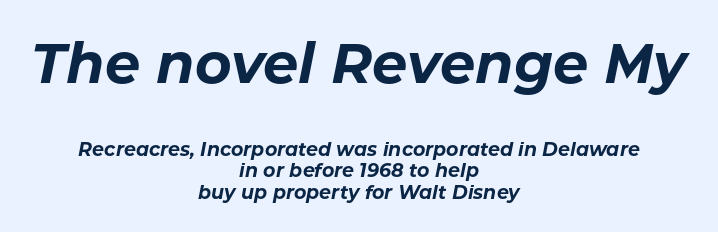
Notice how descenders almost collide with the ascenders below — that's tight leading. Teacher's note: observe the equal gaps on both sides — that is centered alignment. Each word holds together tightly as a unit, with standard inter-letter gaps. Note the varied advance widths — an 'i' is clearly narrower than an 'm'. Underlining? Definitely not there.
